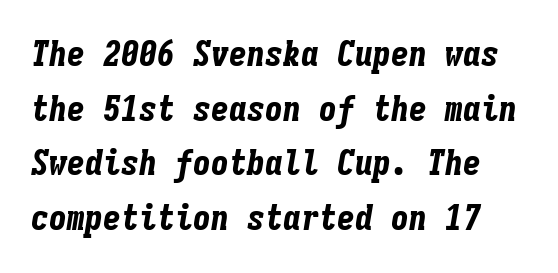
Q: Is the text bold? A: Yes.
Q: Is the text italic (slanted)? A: Yes, it leans right by about 9 degrees.
Q: Is the text underlined? A: No.
Q: Is the spacing between letters normal or unusually wide? A: Normal.
Q: Is the spacing between lines tight, normal or loose? A: Normal.
Q: Width (condensed, normal, or wide)? A: Condensed.
Q: Stroke contrast? A: Low.
Q: x-height? A: Medium.
Q: Monospaced? A: Yes.
